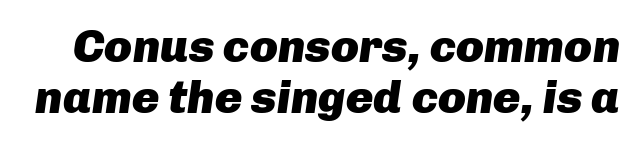
The rendering uses natural spacing where letterforms have individual widths. This is oblique type, the kind used for emphasis or titles. Successive baselines arrive quickly, one right under another. Compared with an ordinary text face, these strokes are far heavier — a full bold.
